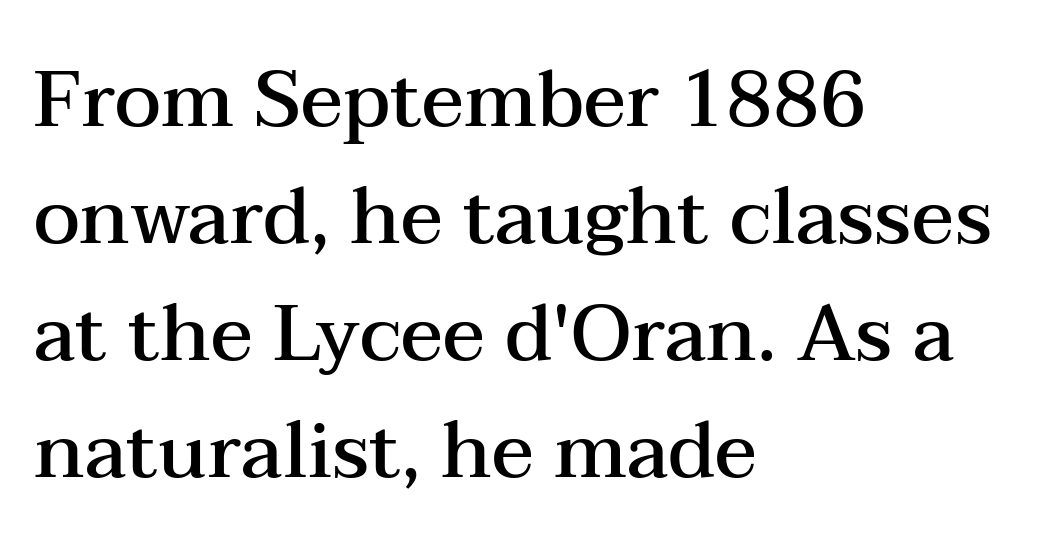
Line beginnings align vertically; line endings do not. Reading down the column, the eye jumps a familiar distance to each next line. A bit beefed up — I'd call it semibold rather than bold. A bare baseline throughout the passage. A typesetter would mark this as roman, not italic.
